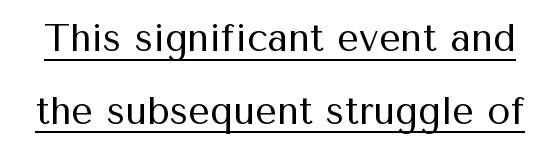
{"serif": "no", "italic": "no", "bold": "no", "weight": "regular", "width": "normal", "stroke_contrast": "medium", "x_height": "medium", "monospaced": "no", "underline": "yes", "line_spacing": "loose", "line_spacing_ratio": 1.91, "letter_spacing": "normal", "letter_spacing_em": 0.0, "glyph_px": 38}
